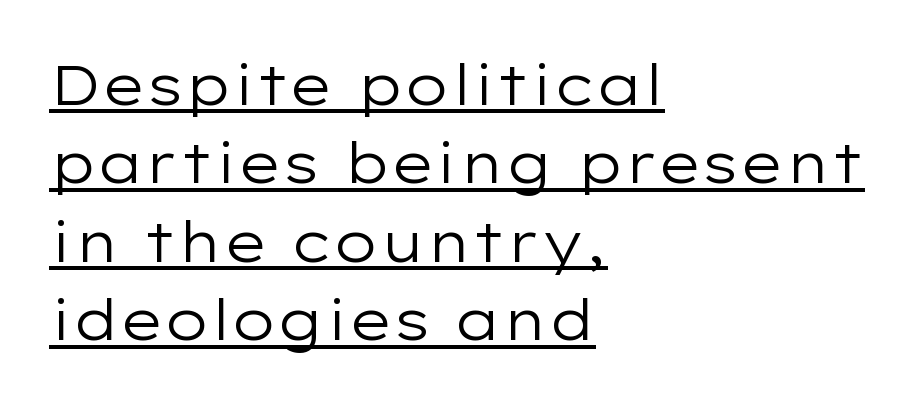
Vertical strokes here are truly vertical. Layout note: lines flush left. The weight would be labelled regular, book, light, or lighter still. The designer left line spacing at the default.
